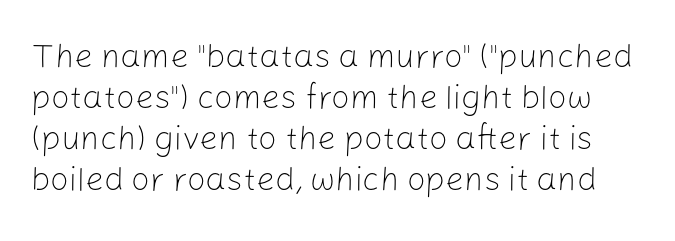
The area under the type is left untouched. Counters stay open thanks to moderate or lighter strokes. The passage shown is typeset with a sans-serif family. Looks like regular typesetting: each glyph gets only the width it needs.
